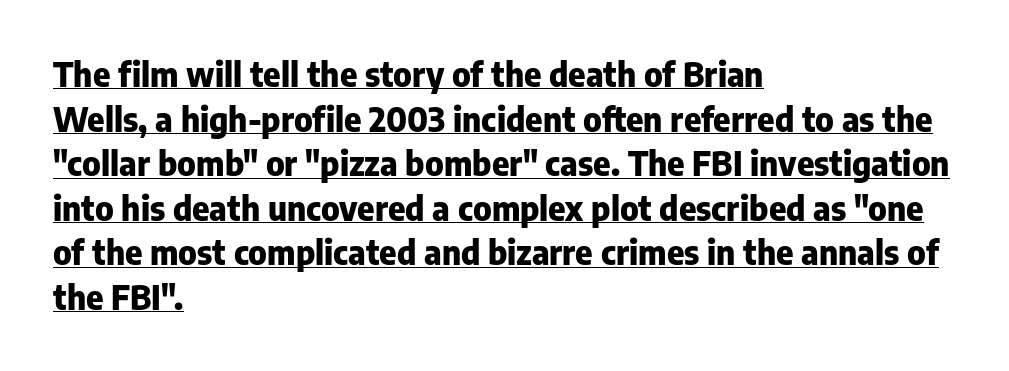
Each glyph is drawn with heavy, bold strokes. Are there feet on the stems? There aren't — it's a sans. A student would call this left alignment; a typographer would say flush left, rag right. The letters stand upright; this is a roman face. Think of a printed novel: that variable character pitch is what you see here. Regarding leading, the lines here are spaced in the standard way.
